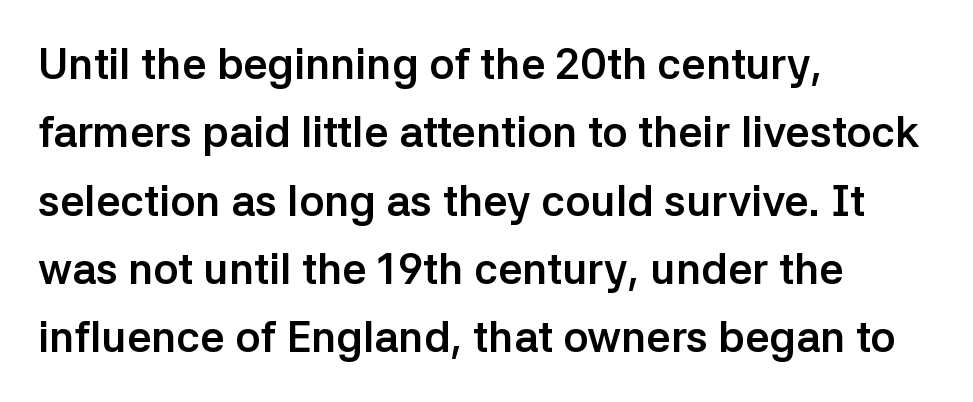
{"serif": "no", "italic": "no", "bold": "yes", "weight": "semibold", "width": "normal", "stroke_contrast": "low", "x_height": "medium", "monospaced": "no", "underline": "no", "align": "left", "line_spacing": "normal", "line_spacing_ratio": 1.59, "letter_spacing": "normal", "letter_spacing_em": 0.0, "glyph_px": 43}
